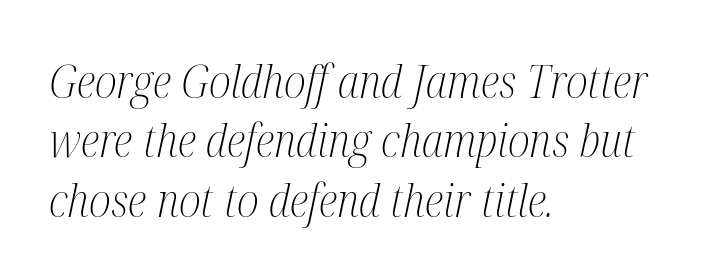
Q: Is the text bold? A: No.
Q: Is the text italic (slanted)? A: Yes, it leans right by about 12 degrees.
Q: Is the typeface a serif or a sans-serif typeface? A: Serif.
Q: Is the text underlined? A: No.
Q: How is the paragraph aligned? A: Left-aligned.
Q: Is the spacing between letters normal or unusually wide? A: Normal.
Q: Is the spacing between lines tight, normal or loose? A: Normal.
Q: Width (condensed, normal, or wide)? A: Condensed.
Q: Stroke contrast? A: Medium.
Q: x-height? A: Medium.
Q: Monospaced? A: No.
